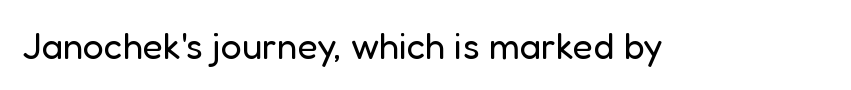
Q: Is the text bold? A: No.
Q: Is the text italic (slanted)? A: No, it is upright.
Q: Is the typeface a serif or a sans-serif typeface? A: Sans-serif.
Q: Is the text underlined? A: No.
Q: Is the spacing between letters normal or unusually wide? A: Normal.
Q: Width (condensed, normal, or wide)? A: Normal.
Q: Stroke contrast? A: Low.
Q: x-height? A: Medium.
Q: Monospaced? A: No.
